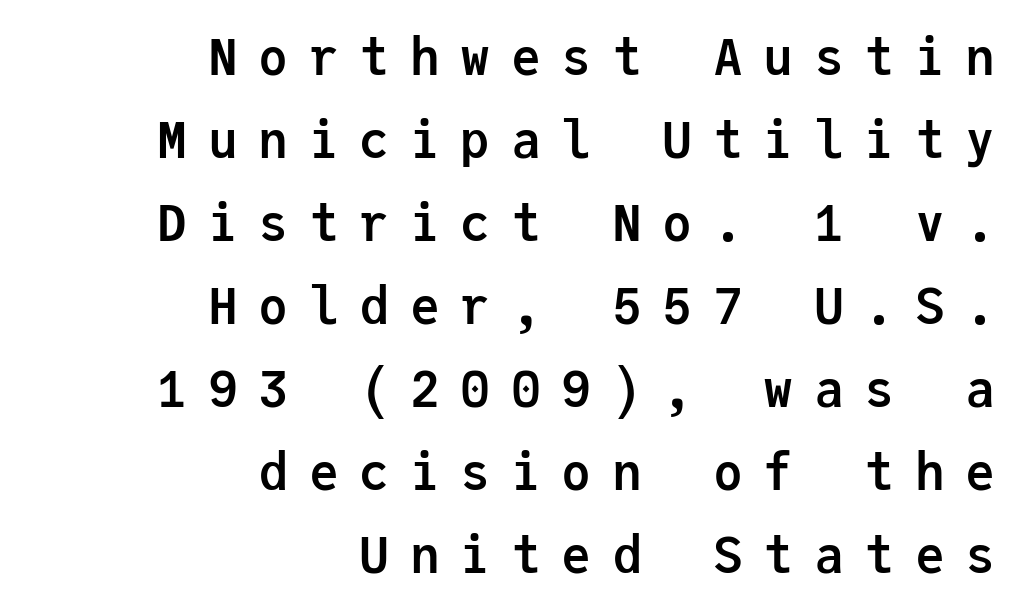
Inter-character spacing is expanded well beyond the font's built-in metrics. Leftover space on each line is placed entirely before the opening word. Decoration check: the copy has no underline. A typesetter would label this face a sans. Compared with typical paragraphs, the rows here are spaced about the same.
